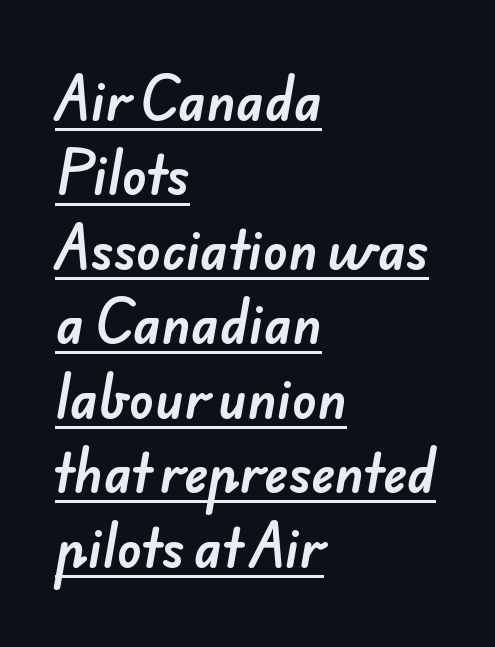
The image shows 51 px sans-serif type; set left-aligned, normal line spacing (1.46x), normal letter spacing, underlined; low stroke contrast and a small x-height.
